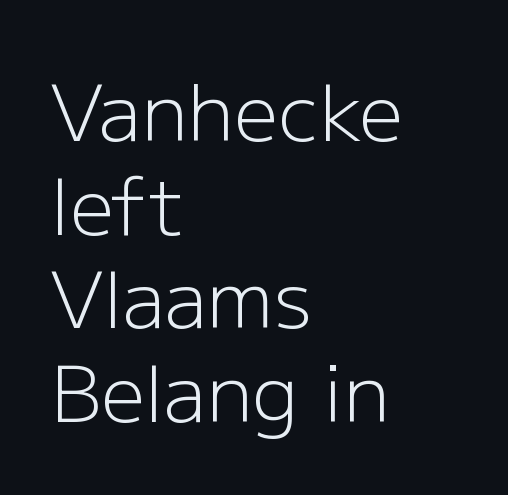
You could not count columns in this text — the font is proportionally spaced. Beneath every word, the page is bare. Here the glyphs are tracked normally, forming tight word shapes. Vertical strokes here are truly vertical. In CSS terms this would be text-align: left. No heavy texture on the line: the type isn't bold.
